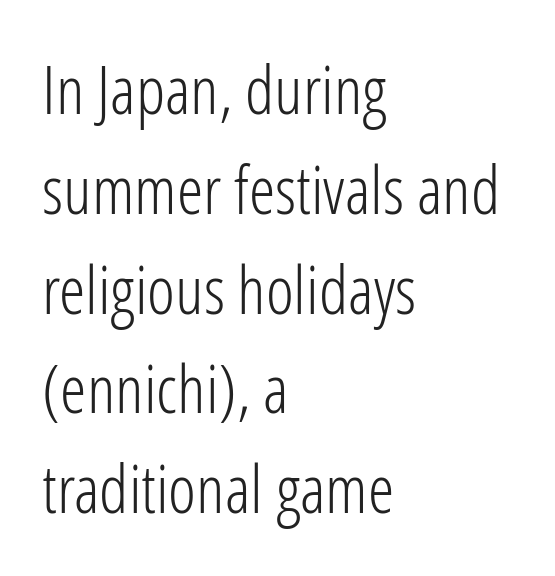
The image shows 67 px light, condensed sans-serif type, upright; set left-aligned, normal line spacing (1.49x), normal letter spacing, not underlined; low stroke contrast and a medium x-height.
